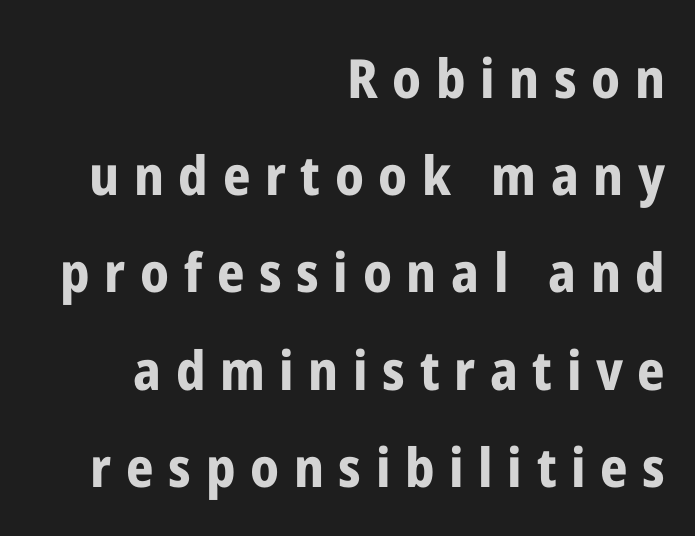
Q: Is the text bold? A: Yes.
Q: Is the text italic (slanted)? A: No, it is upright.
Q: Is the typeface a serif or a sans-serif typeface? A: Sans-serif.
Q: Is the text underlined? A: No.
Q: How is the paragraph aligned? A: Right-aligned.
Q: Is the spacing between letters normal or unusually wide? A: Unusually wide.
Q: Width (condensed, normal, or wide)? A: Condensed.
Q: Stroke contrast? A: Low.
Q: x-height? A: Medium.
Q: Monospaced? A: No.
